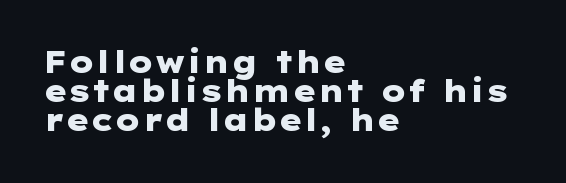
{"serif": "no", "italic": "no", "bold": "yes", "weight": "heavy", "width": "wide", "stroke_contrast": "low", "x_height": "medium", "underline": "no", "align": "left", "line_spacing": "tight", "line_spacing_ratio": 0.97, "letter_spacing": "normal", "letter_spacing_em": 0.0, "glyph_px": 30}
